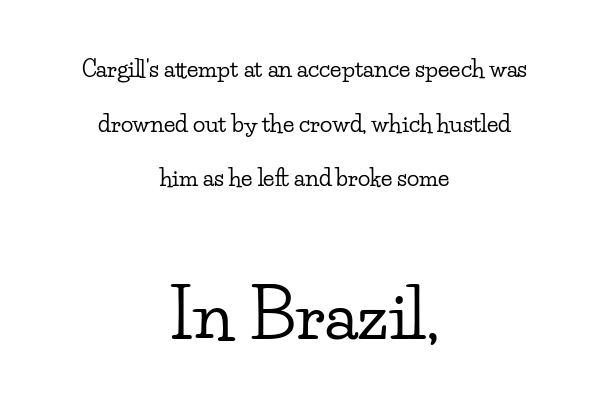
The image shows 68 px wide serif type, upright; set centered, loose line spacing (2.37x), normal letter spacing, not underlined; the second (bottom) block is 2.96x larger; low stroke contrast and a small x-height.
